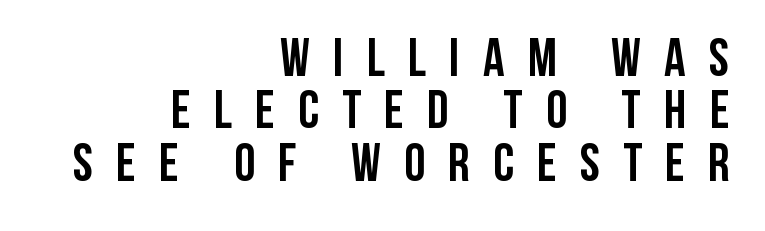
{"serif": "no", "italic": "no", "bold": "yes", "weight": "semibold", "width": "condensed", "stroke_contrast": "low", "x_height": "large", "monospaced": "no", "underline": "no", "align": "right", "line_spacing": "tight", "line_spacing_ratio": 0.99, "letter_spacing": "wide", "letter_spacing_em": 0.44, "glyph_px": 53}
